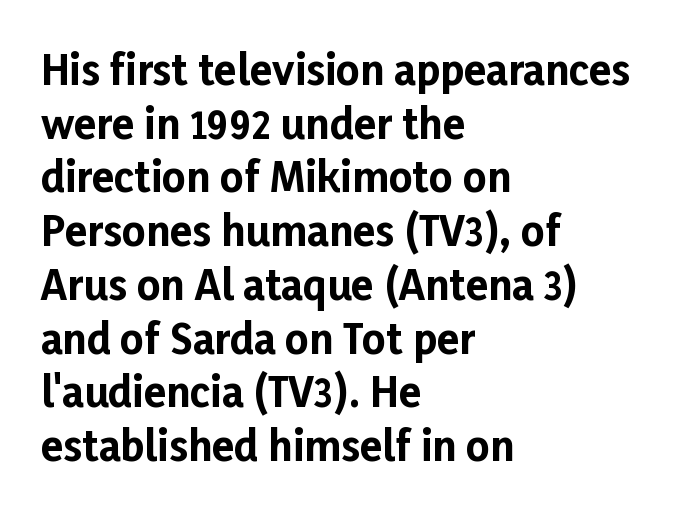
The string is rendered with underlining switched off. The font is running at its bold setting. Vertical strokes here are truly vertical. Normally led — the rows are evenly, conventionally spaced.
